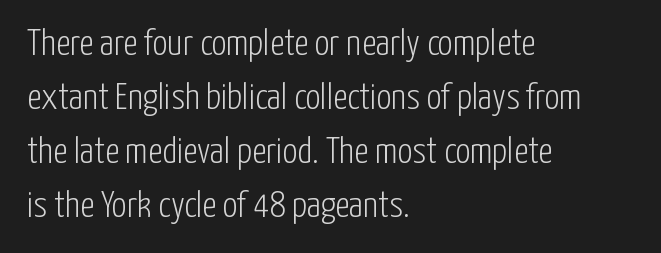
{"serif": "no", "italic": "no", "bold": "no", "weight": "light", "width": "condensed", "stroke_contrast": "low", "x_height": "medium", "monospaced": "no", "underline": "no", "align": "left", "line_spacing": "normal", "line_spacing_ratio": 1.46, "letter_spacing": "normal", "letter_spacing_em": 0.0, "glyph_px": 37}
